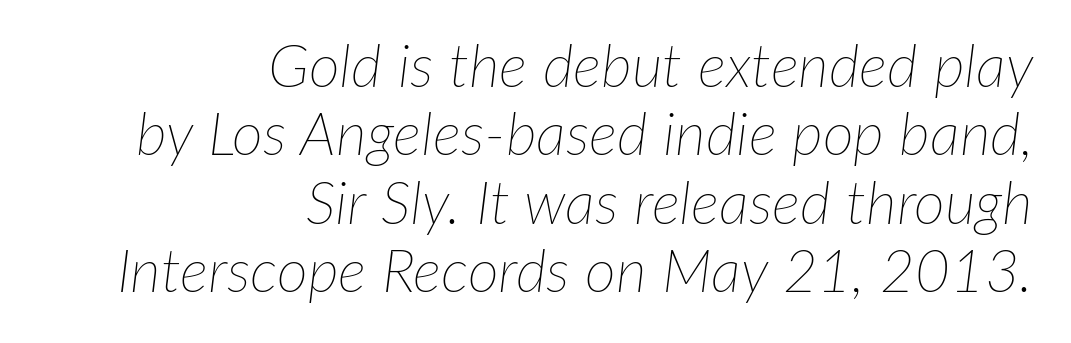
{"italic": "yes", "lean": "right", "slant_degrees": 7, "bold": "no", "weight": "thin", "width": "normal", "stroke_contrast": "low", "x_height": "medium", "monospaced": "no", "underline": "no", "align": "right", "line_spacing": "tight", "line_spacing_ratio": 1.14, "letter_spacing": "normal", "letter_spacing_em": 0.0, "glyph_px": 60}
